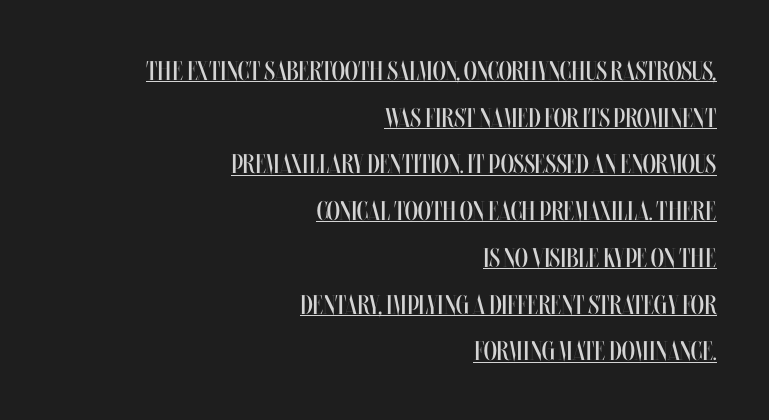
The font is comparable to plain body text, perhaps lighter. If you drew a ruler down the right edge, every line would touch it. You can see a thin bar hugging the bottom of the glyphs. Every stem runs plumb, perpendicular to the baseline. Observe the ordinary spacing: letters are neighbours, not strangers.
